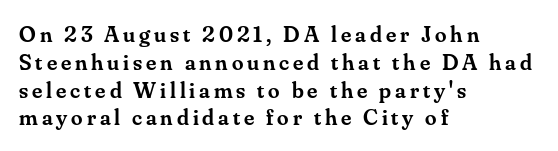
The image shows 23 px text type, upright; set left-aligned, line spacing 1.21x, not underlined.
